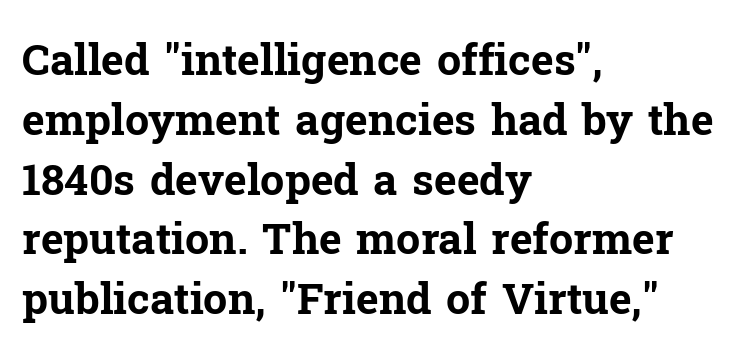
The image shows 43 px bold serif type, upright; set left-aligned, normal line spacing (1.39x), normal letter spacing, not underlined; low stroke contrast and a medium x-height.
